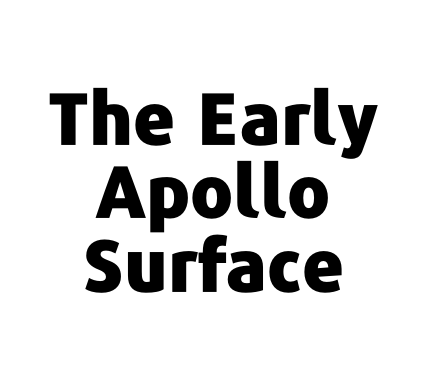
Check where the strokes stop: nothing finishes them off — pure sans. In CSS terms this would be text-align: center. Caption: standard tracking, unaltered. Character widths vary here, with narrow letters taking less room than wide ones. A clean baseline with only descenders dipping below it. The font is running at its bold setting.
